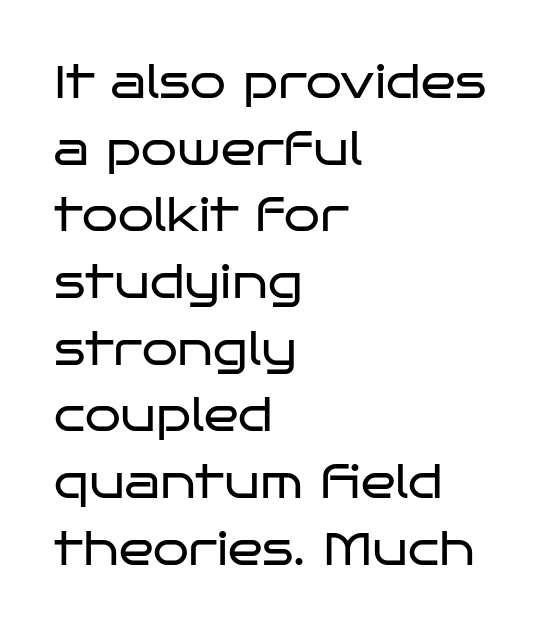
Q: Is the text bold? A: No.
Q: Is the text italic (slanted)? A: No, it is upright.
Q: Is the typeface a serif or a sans-serif typeface? A: Sans-serif.
Q: Is the text underlined? A: No.
Q: How is the paragraph aligned? A: Left-aligned.
Q: Is the spacing between letters normal or unusually wide? A: Normal.
Q: Is the spacing between lines tight, normal or loose? A: Normal.
Q: Width (condensed, normal, or wide)? A: Wide.
Q: Stroke contrast? A: Low.
Q: x-height? A: Large.
Q: Monospaced? A: No.
